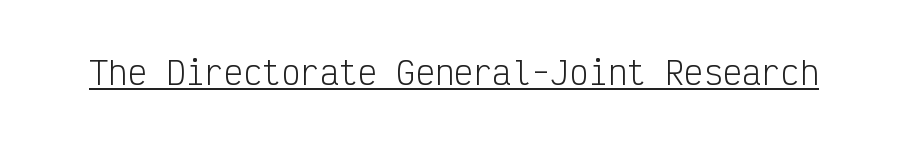
The image shows 32 px light, condensed sans-serif type, upright, monospaced; set normal letter spacing, underlined; low stroke contrast and a medium x-height.
